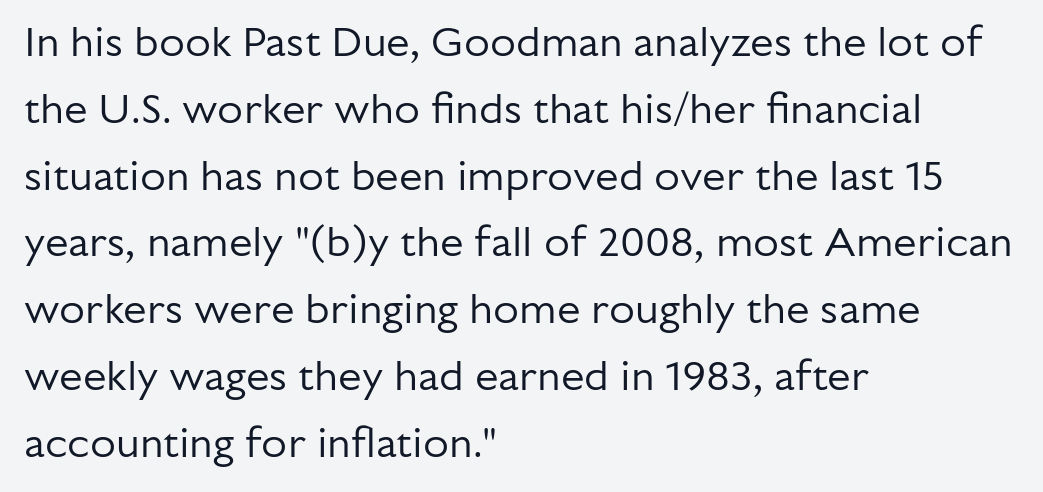
Q: Is the text bold? A: No.
Q: Is the text italic (slanted)? A: No, it is upright.
Q: Is the typeface a serif or a sans-serif typeface? A: Sans-serif.
Q: Is the text underlined? A: No.
Q: How is the paragraph aligned? A: Left-aligned.
Q: Is the spacing between letters normal or unusually wide? A: Normal.
Q: Is the spacing between lines tight, normal or loose? A: Normal.
Q: Width (condensed, normal, or wide)? A: Normal.
Q: Stroke contrast? A: Low.
Q: x-height? A: Medium.
Q: Monospaced? A: No.
